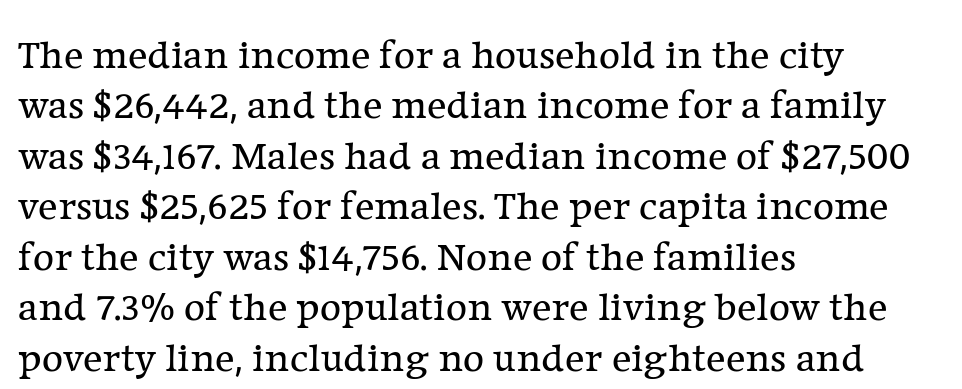
{"serif": "yes", "italic": "no", "bold": "no", "weight": "regular", "width": "normal", "stroke_contrast": "low", "x_height": "medium", "monospaced": "no", "underline": "no", "align": "left", "line_spacing_ratio": 1.23, "letter_spacing": "normal", "letter_spacing_em": 0.0, "glyph_px": 41}
